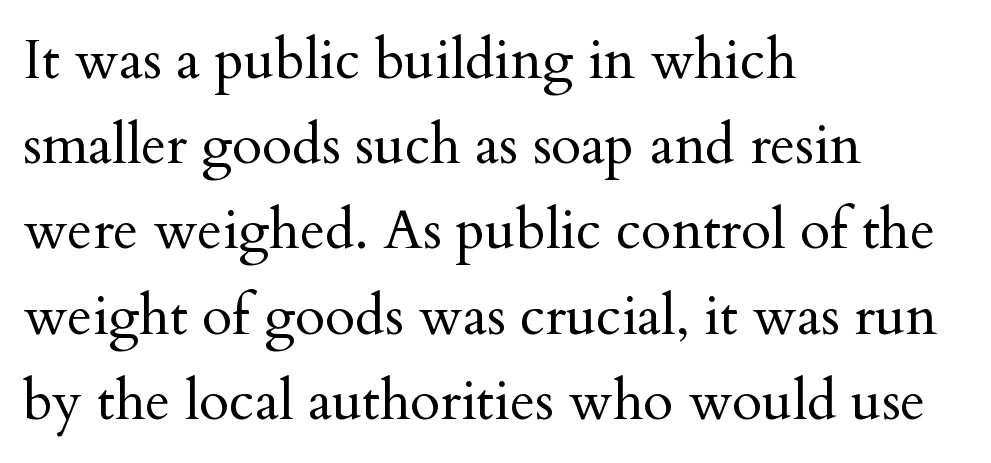
The image shows 55 px regular-weight serif type, upright; set left-aligned, normal line spacing (1.55x), normal letter spacing, not underlined; medium stroke contrast and a small x-height.
